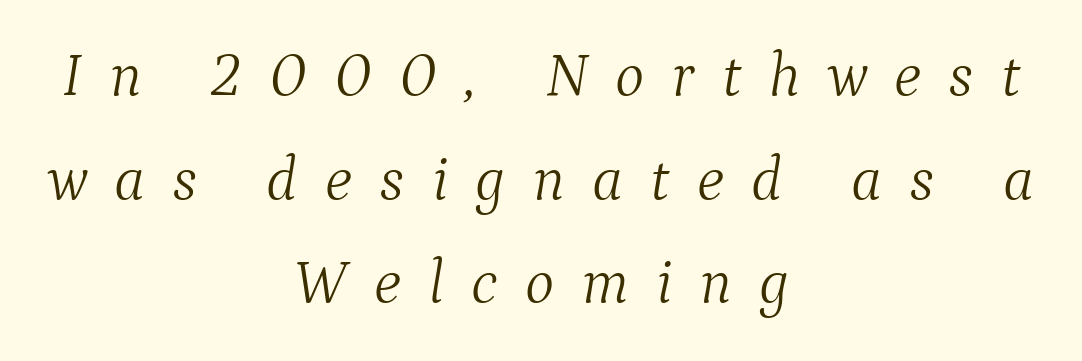
{"serif": "yes", "italic": "yes", "lean": "right", "slant_degrees": 9, "bold": "no", "weight": "light", "width": "normal", "stroke_contrast": "medium", "x_height": "medium", "monospaced": "no", "underline": "no", "align": "center", "line_spacing": "normal", "line_spacing_ratio": 1.67, "letter_spacing": "wide", "letter_spacing_em": 0.44, "glyph_px": 62}
